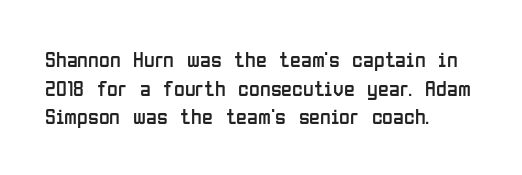
{"italic": "no", "bold": "no", "underline": "no", "align": "left", "line_spacing": "normal", "line_spacing_ratio": 1.3, "letter_spacing": "normal", "letter_spacing_em": 0.0, "glyph_px": 22}
